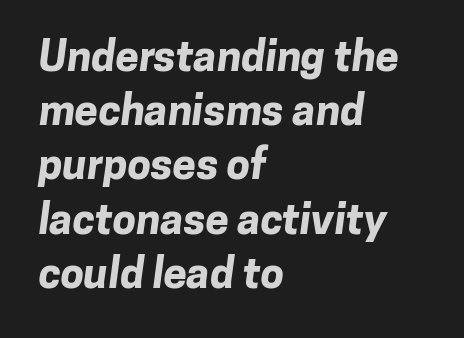
Unmarked baselines from the first word to the last. Proportional: the letters do not fall into vertical columns. Emphasis by weight is at full strength: bold. Reading down the column, the eye jumps a familiar distance to each next line. Where is the straight margin? On the left. You could call the tracking neutral — neither tight nor loose.
